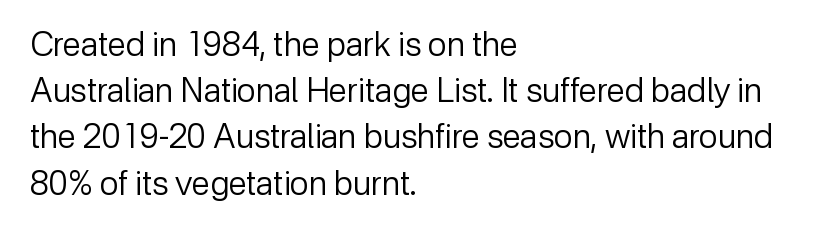
{"serif": "no", "italic": "no", "bold": "no", "weight": "regular", "width": "normal", "stroke_contrast": "low", "x_height": "medium", "monospaced": "no", "underline": "no", "align": "left", "line_spacing": "normal", "line_spacing_ratio": 1.4, "letter_spacing": "normal", "letter_spacing_em": 0.0, "glyph_px": 33}
